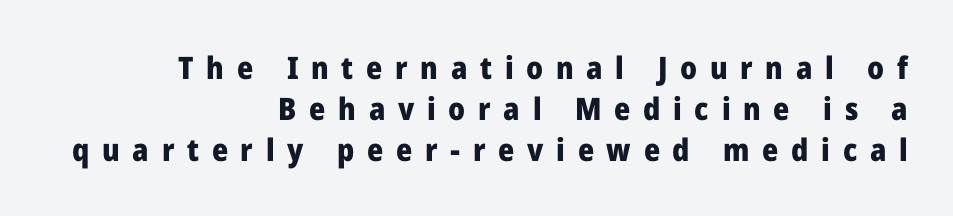
The typesetter chose a ragged-left arrangement here. The font is running at its bold setting. The space beneath each line is pristine and unruled. Each letter's strokes conclude bluntly, with no projecting serifs.
